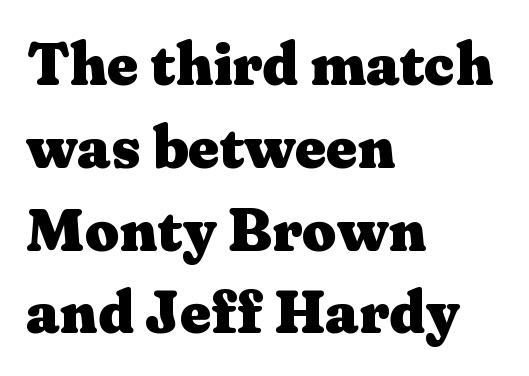
Q: Is the text bold? A: Yes.
Q: Is the text italic (slanted)? A: No, it is upright.
Q: Is the typeface a serif or a sans-serif typeface? A: Serif.
Q: Is the text underlined? A: No.
Q: How is the paragraph aligned? A: Left-aligned.
Q: Is the spacing between letters normal or unusually wide? A: Normal.
Q: Is the spacing between lines tight, normal or loose? A: Normal.
Q: Width (condensed, normal, or wide)? A: Wide.
Q: Stroke contrast? A: Medium.
Q: x-height? A: Medium.
Q: Monospaced? A: No.
